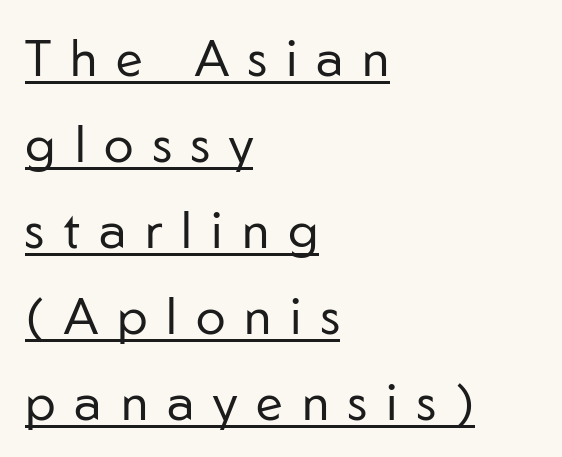
{"serif": "no", "italic": "no", "bold": "no", "weight": "regular", "width": "normal", "stroke_contrast": "low", "x_height": "medium", "monospaced": "no", "underline": "yes", "align": "left", "line_spacing_ratio": 1.72, "letter_spacing": "wide", "letter_spacing_em": 0.38, "glyph_px": 50}
